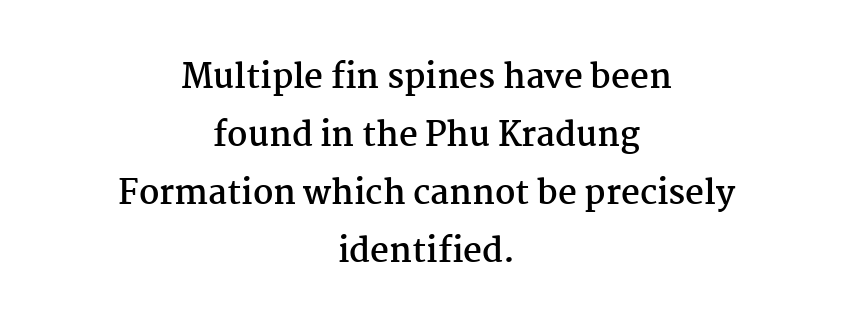
{"serif": "yes", "italic": "no", "bold": "yes", "weight": "semibold", "width": "normal", "stroke_contrast": "medium", "x_height": "medium", "monospaced": "no", "underline": "no", "align": "center", "line_spacing_ratio": 1.76, "letter_spacing": "normal", "letter_spacing_em": 0.0, "glyph_px": 33}
